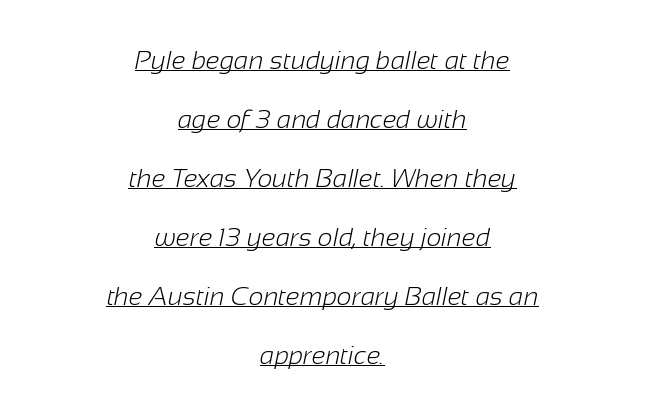
{"bold": "no", "underline": "yes", "align": "center", "line_spacing": "loose", "line_spacing_ratio": 2.27, "letter_spacing": "normal", "letter_spacing_em": 0.0, "glyph_px": 26}
